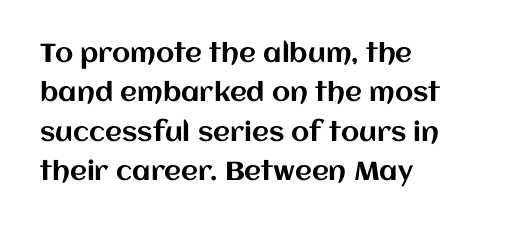
{"italic": "no", "underline": "no", "align": "left", "line_spacing": "normal", "line_spacing_ratio": 1.51, "letter_spacing": "normal", "letter_spacing_em": 0.0, "glyph_px": 26}
